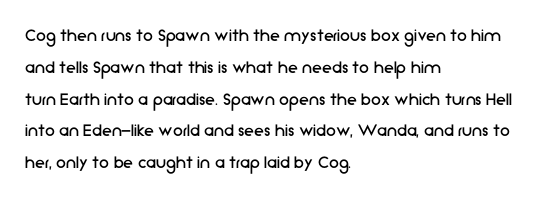
{"italic": "no", "bold": "no", "underline": "no", "align": "left", "line_spacing": "normal", "line_spacing_ratio": 1.59, "letter_spacing": "normal", "letter_spacing_em": 0.0, "glyph_px": 20}
